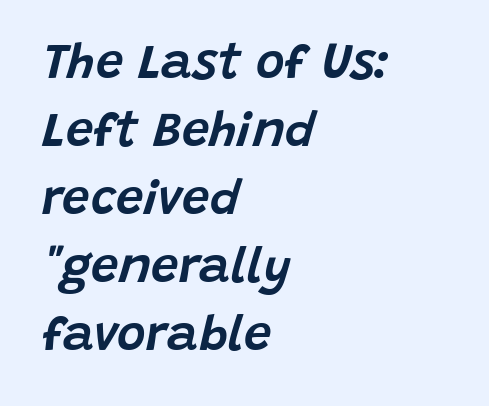
Check the space under the baseline: it is left empty. This sample has the flowing, uneven cadence of proportional lettering. You could call the tracking neutral — neither tight nor loose. Notice how the stems are inclined rather than vertical — that's the hallmark of italics. Line beginnings align vertically; line endings do not.
